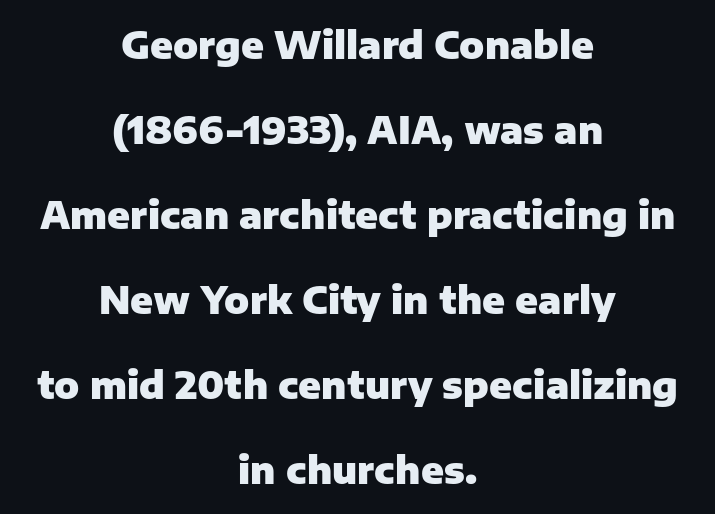
{"serif": "no", "italic": "no", "bold": "yes", "weight": "heavy", "width": "normal", "stroke_contrast": "low", "x_height": "medium", "monospaced": "no", "underline": "no", "align": "center", "line_spacing": "loose", "line_spacing_ratio": 2.3, "letter_spacing": "normal", "letter_spacing_em": 0.0, "glyph_px": 37}
